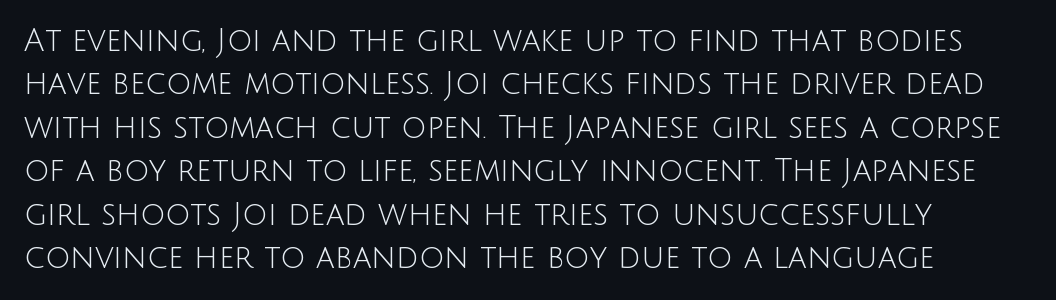
The image shows 31 px light sans-serif type, upright; set normal line spacing (1.4x), normal letter spacing, not underlined; low stroke contrast and a large x-height.
